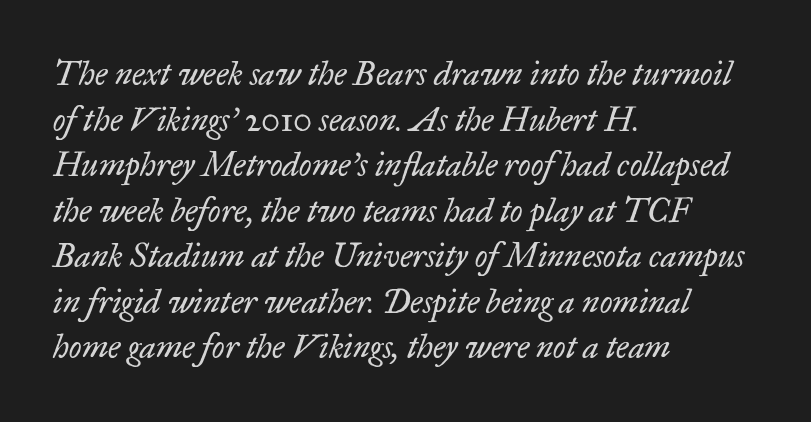
Letter spacing: default. Teacher's note: observe the even left margin — that is flush-left alignment. How would I describe the line gaps? Plain and ordinary. Here the designer chose a conventional face with non-uniform glyph widths.
